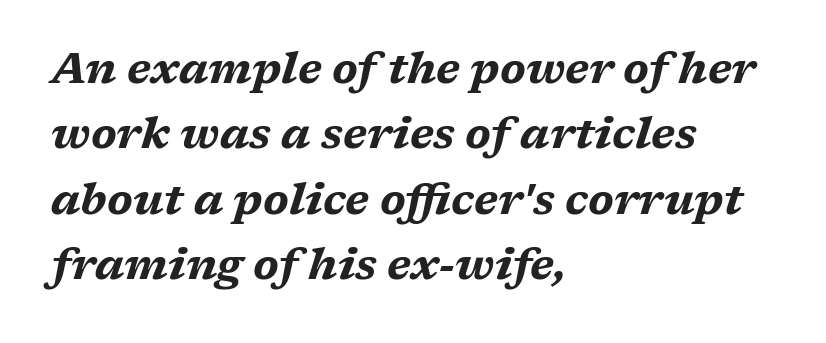
The image shows 43 px bold, wide type, italic (leaning right); set left-aligned, normal line spacing (1.52x), normal letter spacing, not underlined; medium stroke contrast and a medium x-height.
